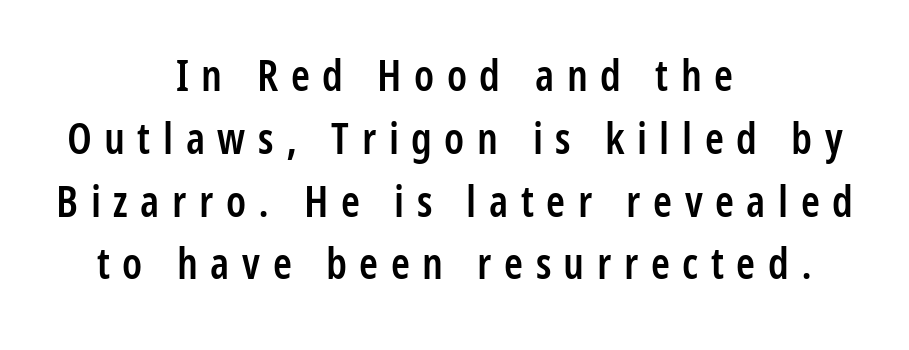
The image shows 43 px semibold, condensed sans-serif type, upright; set centered, normal line spacing (1.46x), unusually wide letter spacing (+0.29 em), not underlined; low stroke contrast and a medium x-height.
